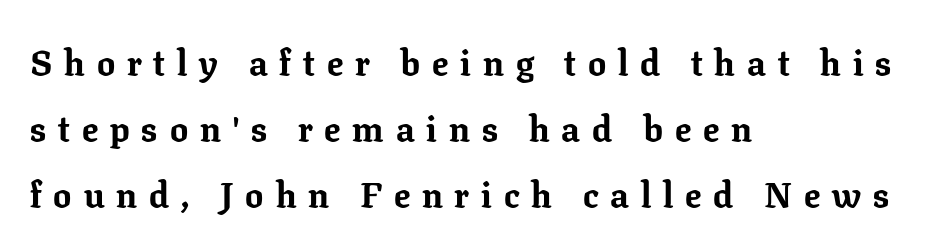
Plain, unruled lines of type. This sample has the flowing, uneven cadence of proportional lettering. Observe the serifs anchoring each vertical stroke in this sample. The lettering holds an erect, upright posture throughout. Compared with typical body copy, the letter spacing here is much looser. The ragged edge is on the right, which tells us the setting is flush left.
